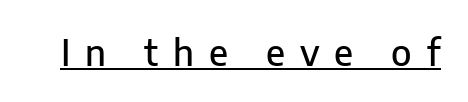
{"serif": "no", "italic": "no", "width": "normal", "stroke_contrast": "low", "x_height": "medium", "monospaced": "no", "underline": "yes", "letter_spacing": "wide", "letter_spacing_em": 0.41, "glyph_px": 36}
